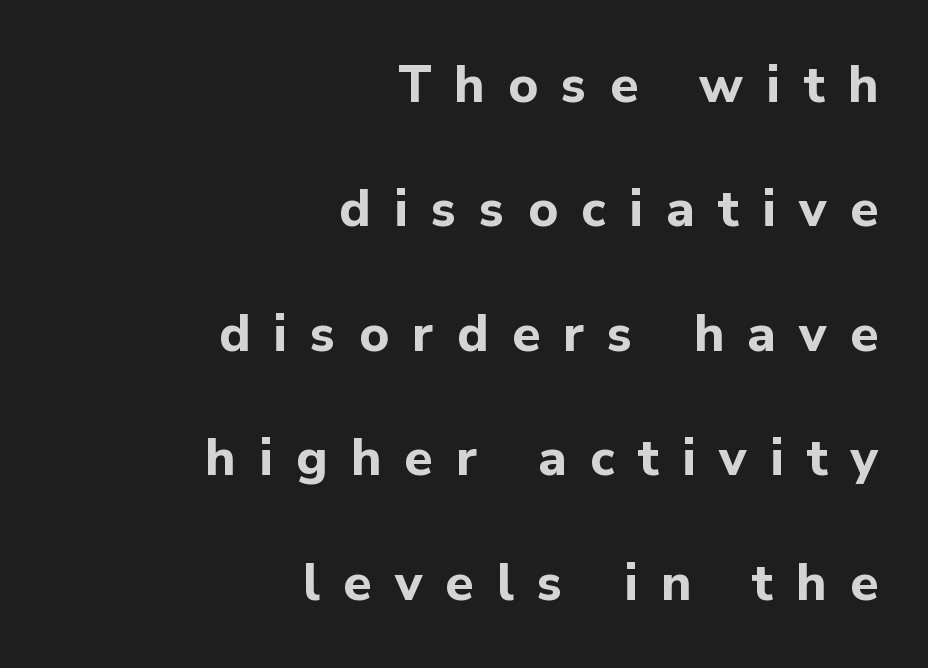
{"serif": "no", "italic": "no", "bold": "yes", "weight": "bold", "width": "normal", "stroke_contrast": "low", "x_height": "medium", "monospaced": "no", "underline": "no", "align": "right", "line_spacing": "loose", "line_spacing_ratio": 2.44, "letter_spacing": "wide", "letter_spacing_em": 0.46, "glyph_px": 51}
